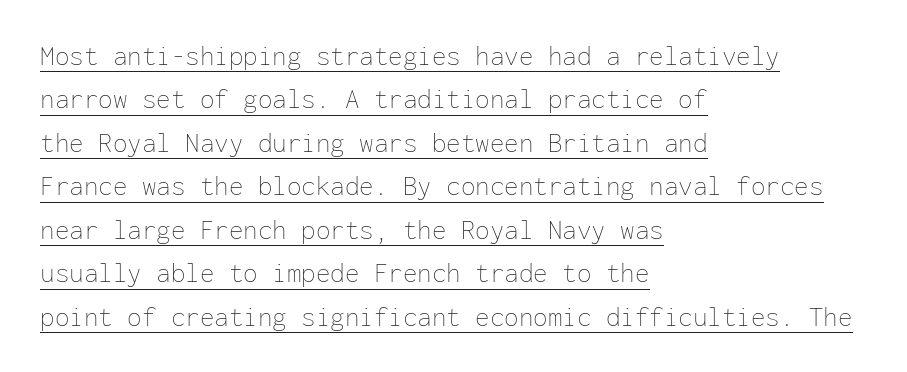
Caption: multi-line text, flush left, ragged right. Do the letters lean? They stand straight. Do the characters align in a grid? Yes, the font is monospaced. A light-to-regular cut is what we see here. Compared with undecorated copy, this sample adds a rule below the words. What's the leading like? Ordinary, nothing unusual.
